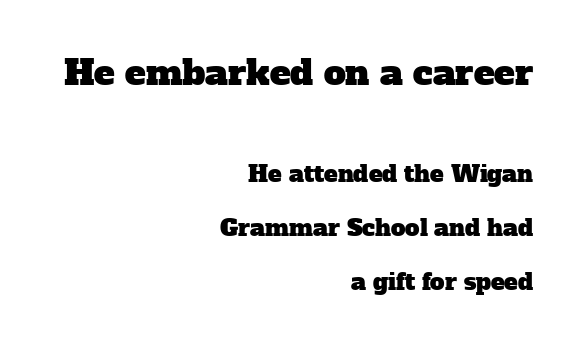
{"serif": "yes", "width": "normal", "stroke_contrast": "low", "x_height": "medium", "monospaced": "no", "underline": "no", "align": "right", "line_spacing": "loose", "line_spacing_ratio": 2.35, "letter_spacing": "normal", "letter_spacing_em": 0.0, "larger_block": "first", "size_ratio": 1.52, "glyph_px": 35}
